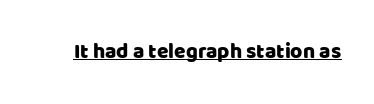
{"italic": "no", "underline": "yes", "letter_spacing": "normal", "letter_spacing_em": 0.0, "glyph_px": 21}
